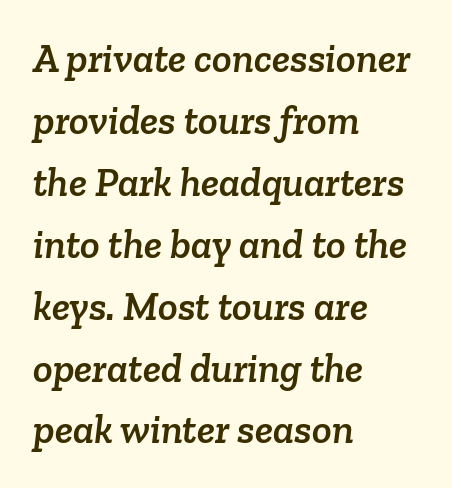
The image shows 41 px serif type; set left-aligned, normal line spacing (1.51x), normal letter spacing, not underlined; low stroke contrast and a medium x-height.
